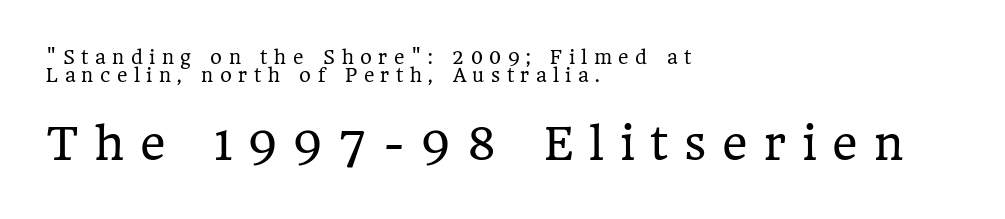
{"serif": "yes", "italic": "no", "bold": "no", "weight": "regular", "width": "normal", "stroke_contrast": "low", "x_height": "medium", "monospaced": "no", "underline": "no", "align": "left", "line_spacing": "tight", "line_spacing_ratio": 0.98, "letter_spacing": "wide", "letter_spacing_em": 0.36, "larger_block": "second", "size_ratio": 2.44, "glyph_px": 44}
